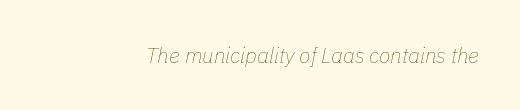
The image shows 21 px text type, italic (leaning right); set normal letter spacing, not underlined.
